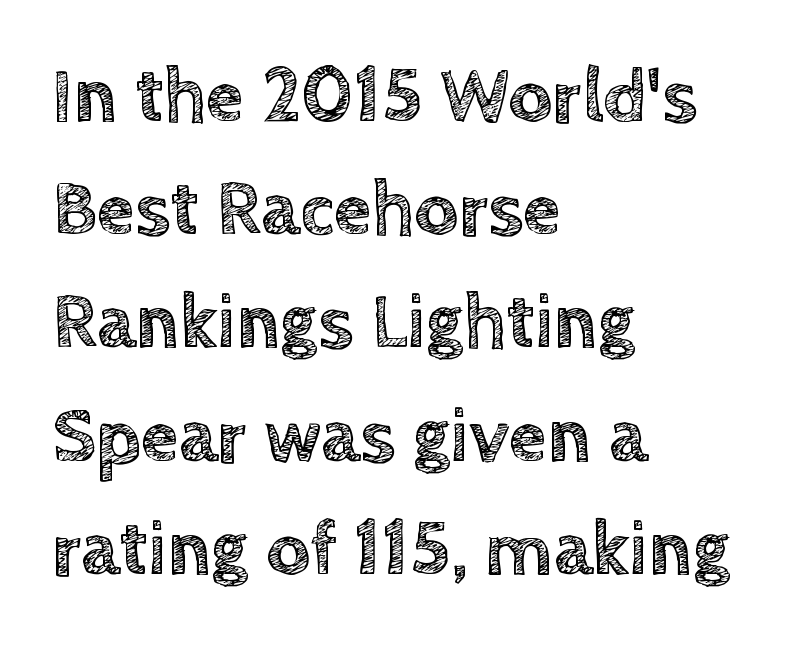
{"italic": "no", "width": "normal", "x_height": "large", "monospaced": "no", "underline": "no", "align": "left", "line_spacing": "normal", "line_spacing_ratio": 1.47, "letter_spacing": "normal", "letter_spacing_em": 0.0, "glyph_px": 77}
